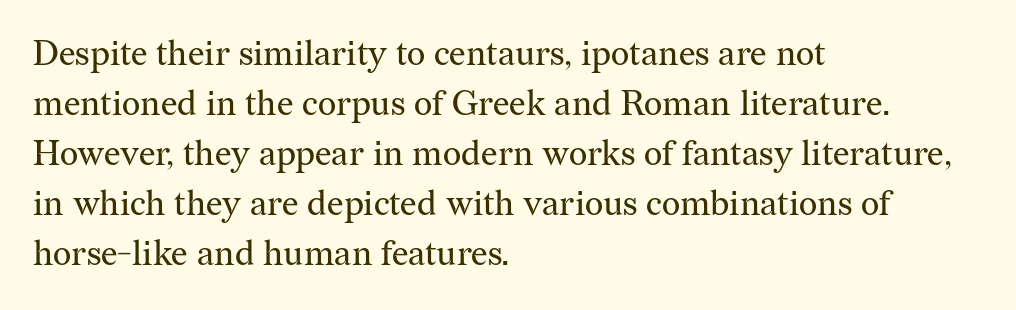
{"serif": "yes", "italic": "no", "bold": "no", "weight": "regular", "width": "normal", "stroke_contrast": "medium", "x_height": "medium", "monospaced": "no", "underline": "no", "align": "left", "line_spacing": "normal", "line_spacing_ratio": 1.43, "letter_spacing": "normal", "letter_spacing_em": 0.0, "glyph_px": 35}
